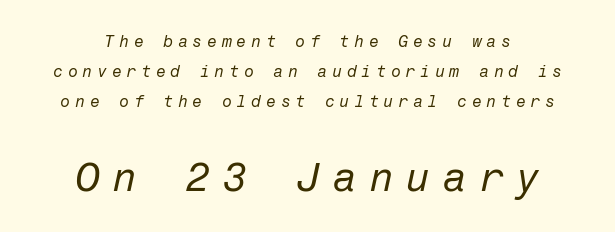
Characters are canted at an angle relative to the baseline's perpendicular. The weight would be labelled regular, book, light, or lighter still. If you folded the block vertically in half, each line would mirror itself in length. The space beneath each line is pristine and unruled.
